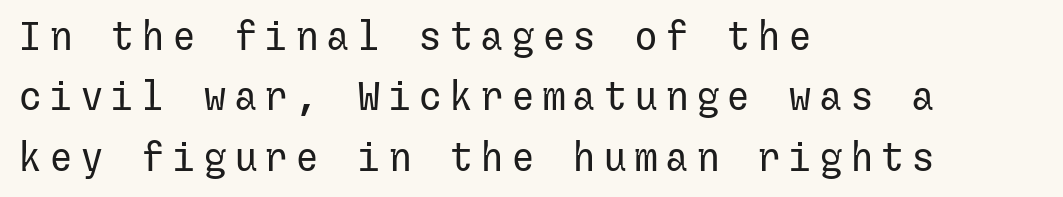
The image shows 40 px regular-weight sans-serif type, upright; set left-aligned, normal line spacing (1.51x), not underlined; low stroke contrast and a medium x-height.
